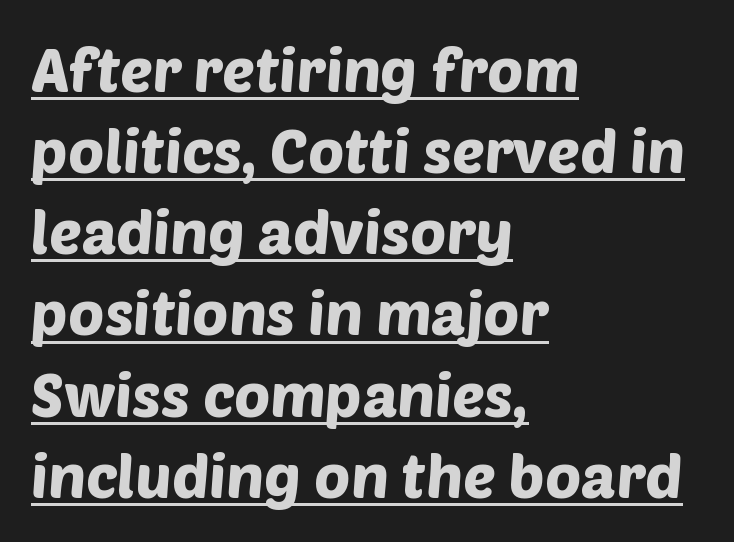
{"serif": "no", "width": "normal", "stroke_contrast": "low", "x_height": "large", "monospaced": "no", "underline": "yes", "align": "left", "line_spacing": "normal", "line_spacing_ratio": 1.33, "letter_spacing": "normal", "letter_spacing_em": 0.0, "glyph_px": 61}
